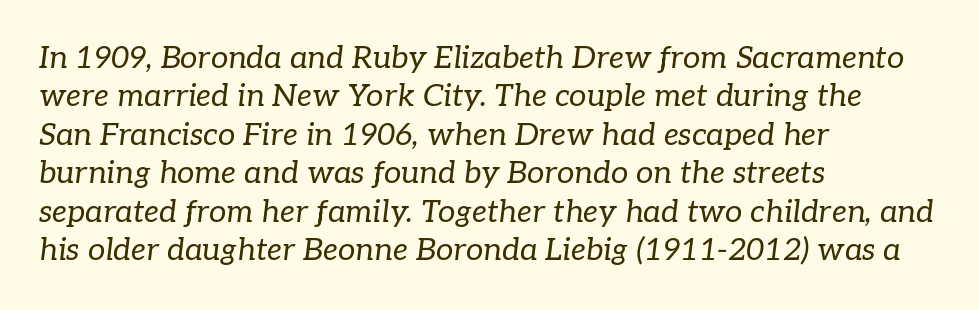
Q: Is the text bold? A: No.
Q: Is the text italic (slanted)? A: Yes, it leans right by about 7 degrees.
Q: Is the typeface a serif or a sans-serif typeface? A: Serif.
Q: Is the text underlined? A: No.
Q: How is the paragraph aligned? A: Left-aligned.
Q: Is the spacing between letters normal or unusually wide? A: Normal.
Q: Width (condensed, normal, or wide)? A: Normal.
Q: Stroke contrast? A: Low.
Q: x-height? A: Medium.
Q: Monospaced? A: No.
